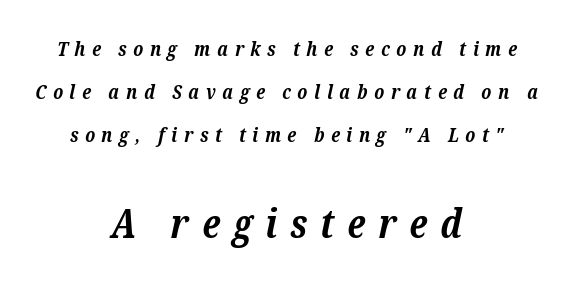
Q: Is the text bold? A: Yes.
Q: Is the text italic (slanted)? A: Yes, it leans right by about 12 degrees.
Q: Is the typeface a serif or a sans-serif typeface? A: Serif.
Q: Is the text underlined? A: No.
Q: How is the paragraph aligned? A: Centered.
Q: Is the spacing between letters normal or unusually wide? A: Unusually wide.
Q: Is the spacing between lines tight, normal or loose? A: Loose.
Q: Which block of text is set in a larger size, the first (top) or the second (bottom)? A: The second (bottom) one.
Q: Width (condensed, normal, or wide)? A: Normal.
Q: Stroke contrast? A: Low.
Q: x-height? A: Medium.
Q: Monospaced? A: No.
